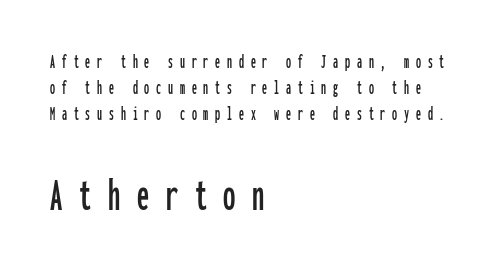
Q: Is the text italic (slanted)? A: No, it is upright.
Q: Is the typeface a serif or a sans-serif typeface? A: Sans-serif.
Q: Is the text underlined? A: No.
Q: How is the paragraph aligned? A: Left-aligned.
Q: Is the spacing between letters normal or unusually wide? A: Unusually wide.
Q: Is the spacing between lines tight, normal or loose? A: Normal.
Q: Which block of text is set in a larger size, the first (top) or the second (bottom)? A: The second (bottom) one.
Q: Width (condensed, normal, or wide)? A: Condensed.
Q: Stroke contrast? A: Low.
Q: x-height? A: Medium.
Q: Monospaced? A: Yes.
